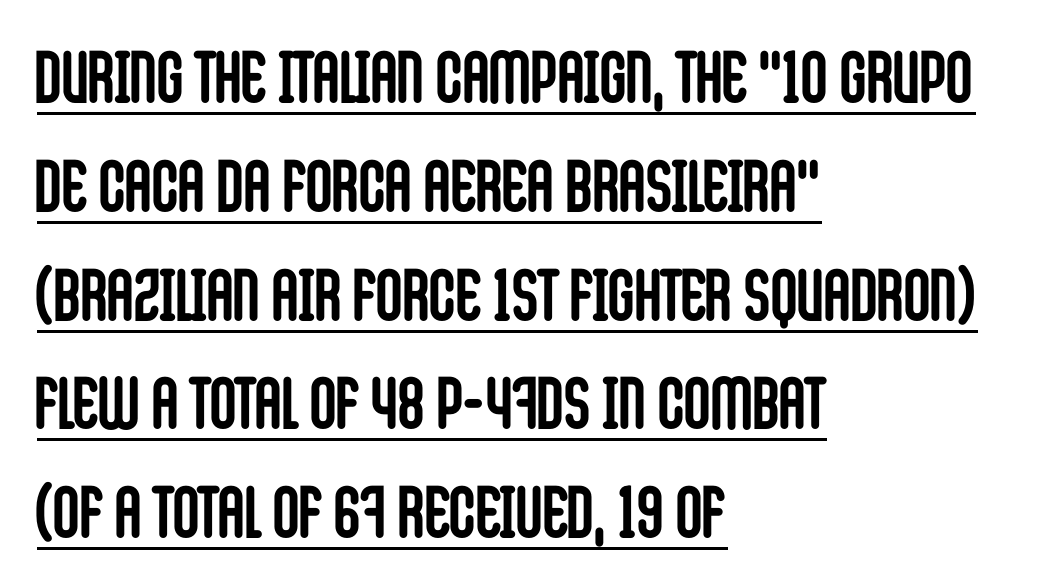
Q: Is the text bold? A: Yes.
Q: Is the text italic (slanted)? A: No, it is upright.
Q: Is the typeface a serif or a sans-serif typeface? A: Sans-serif.
Q: Is the text underlined? A: Yes.
Q: How is the paragraph aligned? A: Left-aligned.
Q: Is the spacing between letters normal or unusually wide? A: Normal.
Q: Is the spacing between lines tight, normal or loose? A: Normal.
Q: Width (condensed, normal, or wide)? A: Condensed.
Q: Stroke contrast? A: Low.
Q: x-height? A: Large.
Q: Monospaced? A: No.
